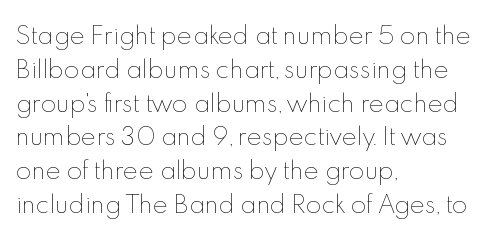
Q: Is the text bold? A: No.
Q: Is the text italic (slanted)? A: No, it is upright.
Q: Is the text underlined? A: No.
Q: How is the paragraph aligned? A: Left-aligned.
Q: Is the spacing between letters normal or unusually wide? A: Normal.
Q: Is the spacing between lines tight, normal or loose? A: Normal.
